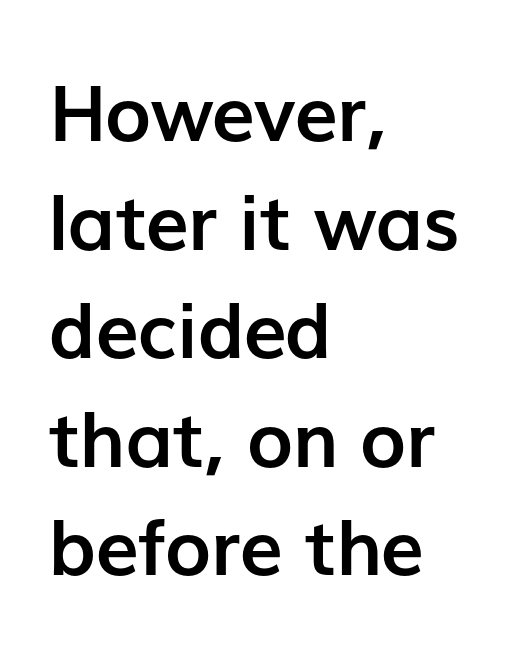
The rendering uses a moderate line-height, typical for paragraphs. Characters follow at the spacing the type designer built in. These lines are composed in type without serifs. Bare-footed words on every line.
